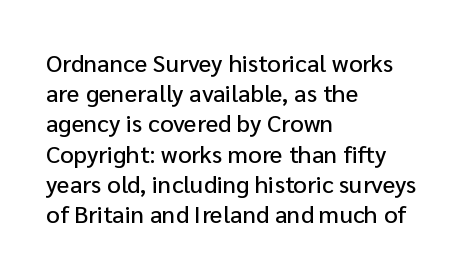
Q: Is the text italic (slanted)? A: No, it is upright.
Q: Is the text underlined? A: No.
Q: How is the paragraph aligned? A: Left-aligned.
Q: Is the spacing between letters normal or unusually wide? A: Normal.
Q: Is the spacing between lines tight, normal or loose? A: Normal.
